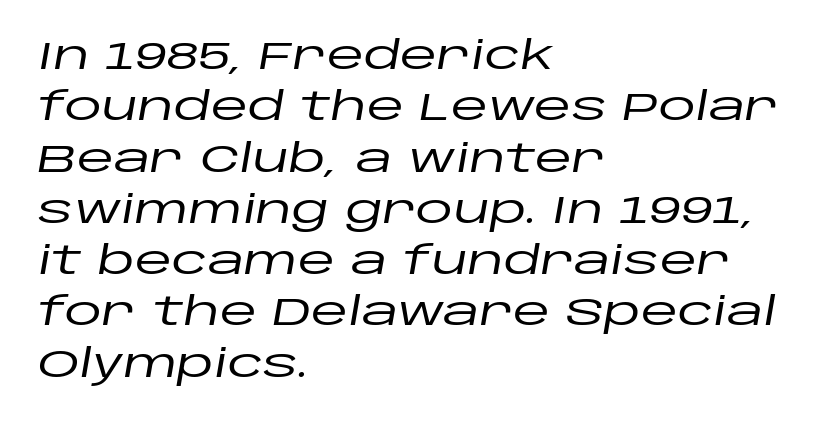
The foot of each line stays bare and open. Italic: yes, the glyphs are oblique. Whoever set this chose a conventional vertical rhythm. Each line starts at the same left margin while the right side varies. Do the characters align in a grid? No, the font is proportional. The face used here is rendered with its standard letterfit.
